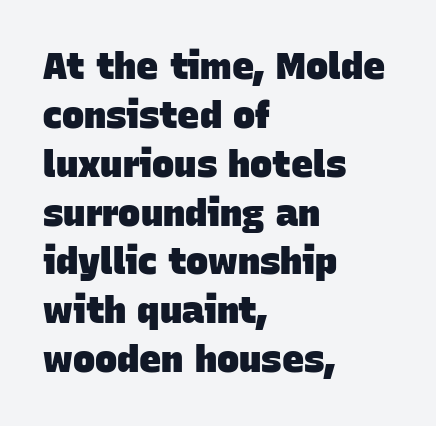
{"serif": "no", "bold": "yes", "weight": "heavy", "width": "normal", "stroke_contrast": "low", "x_height": "large", "monospaced": "no", "underline": "no", "align": "left", "line_spacing": "normal", "line_spacing_ratio": 1.32, "letter_spacing": "normal", "letter_spacing_em": 0.0, "glyph_px": 37}
